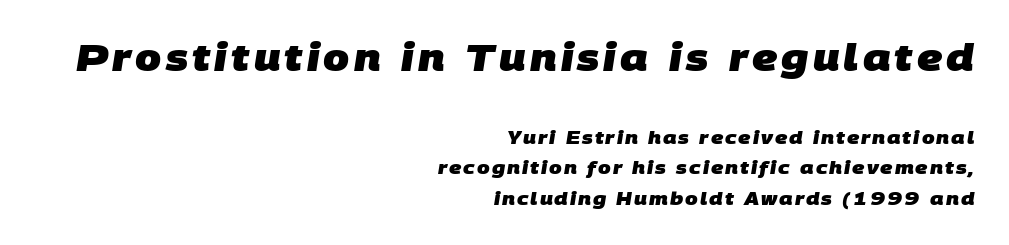
Q: Is the text bold? A: Yes.
Q: Is the typeface a serif or a sans-serif typeface? A: Sans-serif.
Q: Is the text underlined? A: No.
Q: How is the paragraph aligned? A: Right-aligned.
Q: Is the spacing between lines tight, normal or loose? A: Normal.
Q: Which block of text is set in a larger size, the first (top) or the second (bottom)? A: The first (top) one.
Q: Width (condensed, normal, or wide)? A: Normal.
Q: Stroke contrast? A: Low.
Q: x-height? A: Large.
Q: Monospaced? A: No.
